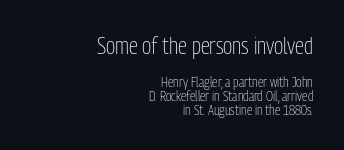
Reading down the column, the eye jumps only a short way to each next line. Is the stroke heavy? The answer is a plain regular-or-lighter. The rag falls on the left side of this text block. Each row of text sits above clean, open space.
